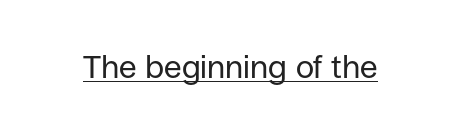
The image shows 32 px regular-weight sans-serif type, upright; set normal letter spacing, underlined; low stroke contrast and a large x-height.
